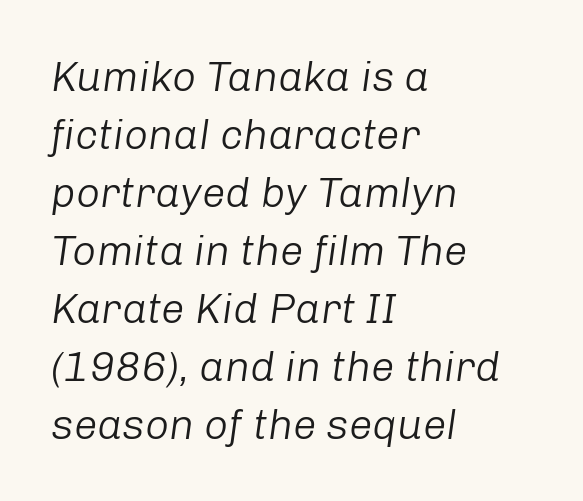
Q: Is the text bold? A: No.
Q: Is the text italic (slanted)? A: Yes, it leans right by about 8 degrees.
Q: Is the text underlined? A: No.
Q: How is the paragraph aligned? A: Left-aligned.
Q: Is the spacing between letters normal or unusually wide? A: Normal.
Q: Is the spacing between lines tight, normal or loose? A: Normal.
Q: Width (condensed, normal, or wide)? A: Normal.
Q: Stroke contrast? A: Low.
Q: x-height? A: Medium.
Q: Monospaced? A: No.
